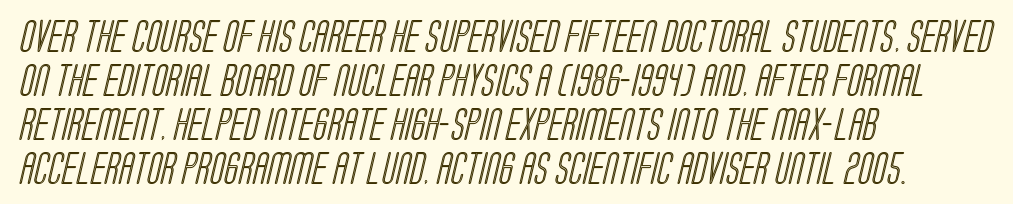
The image shows 33 px condensed type; set left-aligned, normal line spacing (1.33x), normal letter spacing, not underlined; a large x-height.
